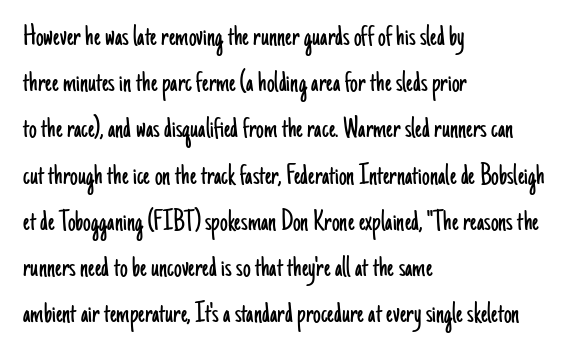
Clear beneath every line of the passage. In terms of letterform style, serifs are entirely absent. Think of a printed novel: that variable character pitch is what you see here. One glance says typical: line gaps are just what's usual.
